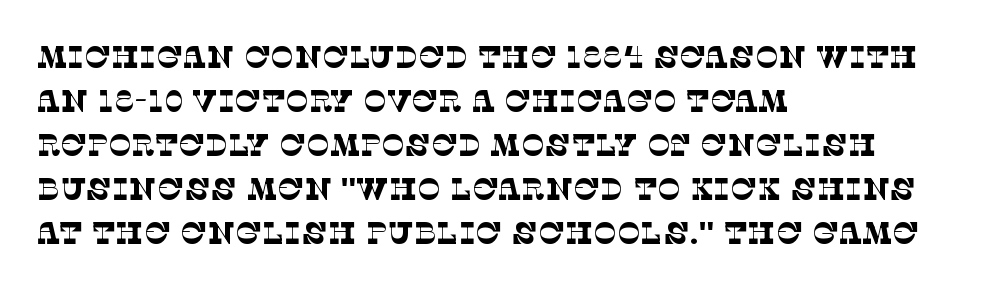
Q: Is the text bold? A: No.
Q: Is the typeface a serif or a sans-serif typeface? A: Serif.
Q: Is the text underlined? A: No.
Q: How is the paragraph aligned? A: Left-aligned.
Q: Is the spacing between letters normal or unusually wide? A: Normal.
Q: Is the spacing between lines tight, normal or loose? A: Normal.
Q: Width (condensed, normal, or wide)? A: Normal.
Q: Stroke contrast? A: Low.
Q: x-height? A: Large.
Q: Monospaced? A: No.
